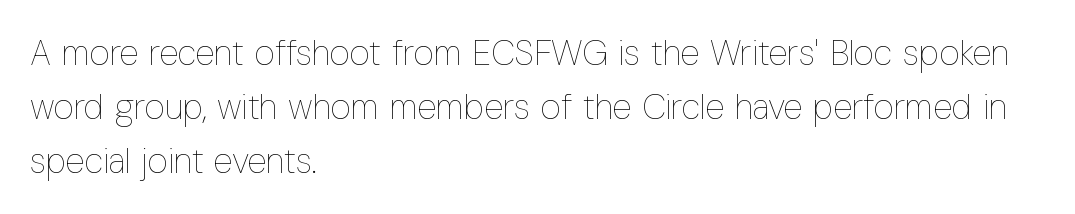
The image shows 35 px thin, condensed type, upright; set left-aligned, normal line spacing (1.54x), normal letter spacing, not underlined; low stroke contrast and a medium x-height.
